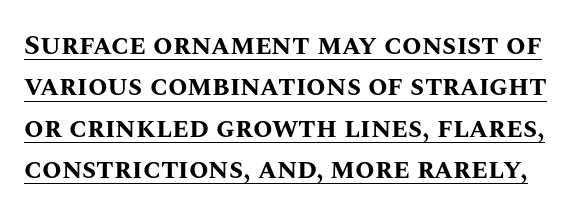
The image shows 28 px bold type, upright; set normal line spacing (1.48x), normal letter spacing, underlined; medium stroke contrast and a large x-height.
